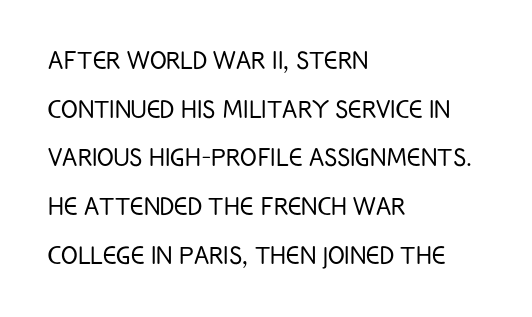
{"serif": "no", "italic": "no", "bold": "no", "weight": "light", "width": "condensed", "stroke_contrast": "low", "x_height": "large", "monospaced": "no", "underline": "no", "align": "left", "line_spacing": "normal", "line_spacing_ratio": 1.57, "letter_spacing": "normal", "letter_spacing_em": 0.0, "glyph_px": 31}
